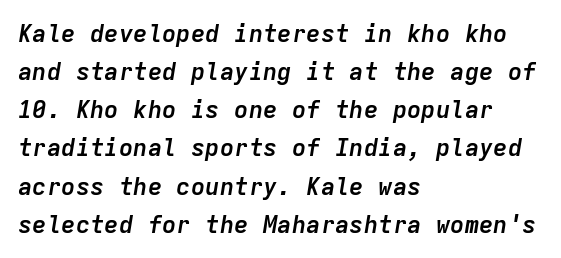
The setting favours the left margin, as ordinary paragraphs usually do. Plenty of ink on the page — the face is bold. Is the letter spacing exaggerated? No — it looks like the ordinary default. Descenders hang freely into open space.
